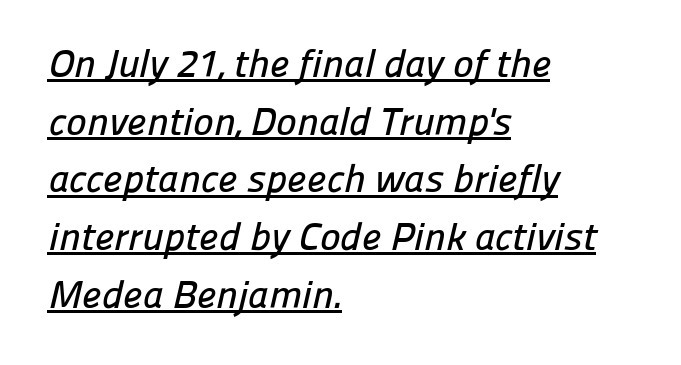
Alignment: flush left. The passage shown stacks its lines at a standard gap. Default kerning and tracking; the words read as compact shapes. Letterform terminals end flat and unadorned throughout the passage. The lettering is marked with a stroke running underneath it.
